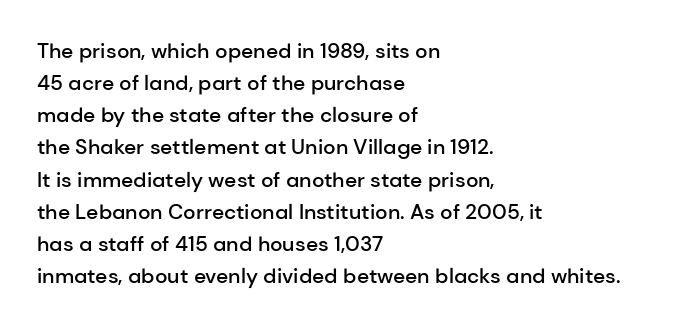
Q: Is the text bold? A: Semi-bold.
Q: Is the text italic (slanted)? A: No, it is upright.
Q: Is the text underlined? A: No.
Q: How is the paragraph aligned? A: Left-aligned.
Q: Is the spacing between letters normal or unusually wide? A: Normal.
Q: Is the spacing between lines tight, normal or loose? A: Normal.
